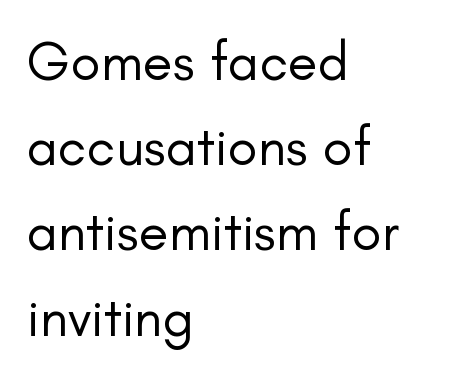
The designer left line spacing at the default. Posture: vertical. Heft: none added — not bold. The face used here is proportionally spaced, like ordinary book or web type. Horizontally, the lines are justified to the leading edge only.
